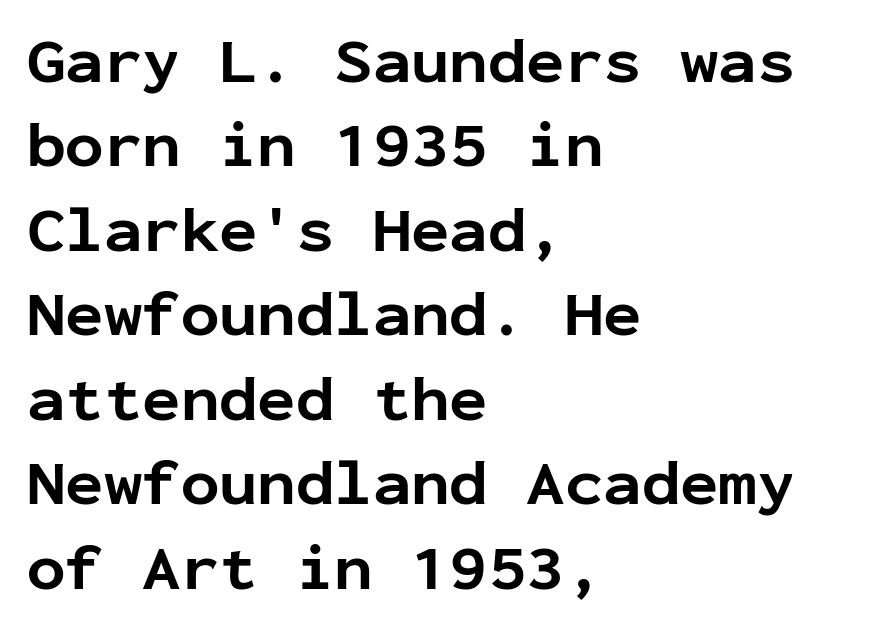
Nope, no serifs anywhere on these letters. Spacing verdict: monospaced, one width for all characters. Students, note that the glyphs here touch the page at normal intervals. Any mark beneath the type? The region is blank.
